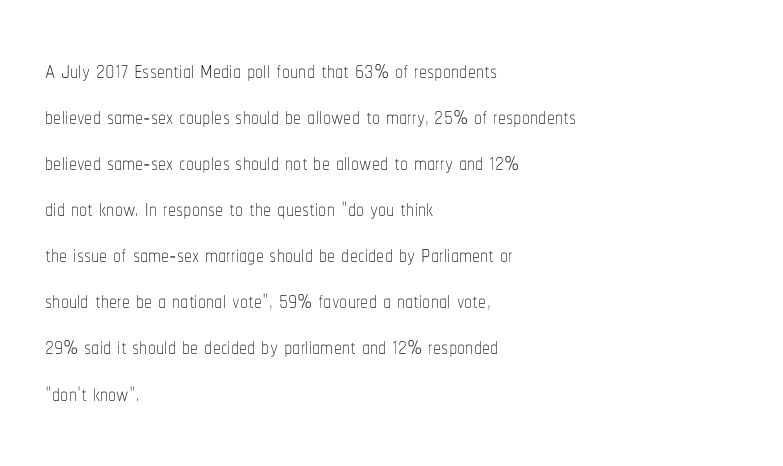
The image shows 32 px thin, condensed type, upright; set left-aligned, normal line spacing (1.44x), normal letter spacing, not underlined; low stroke contrast and a medium x-height.
